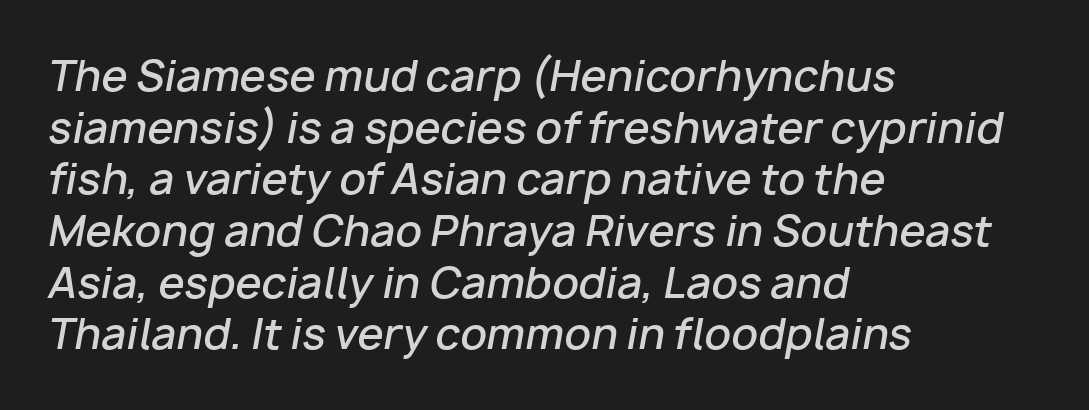
{"italic": "yes", "lean": "right", "slant_degrees": 10, "bold": "semi", "weight": "semibold", "width": "normal", "stroke_contrast": "low", "x_height": "medium", "monospaced": "no", "underline": "no", "align": "left", "line_spacing_ratio": 1.23, "letter_spacing": "normal", "letter_spacing_em": 0.0, "glyph_px": 42}
